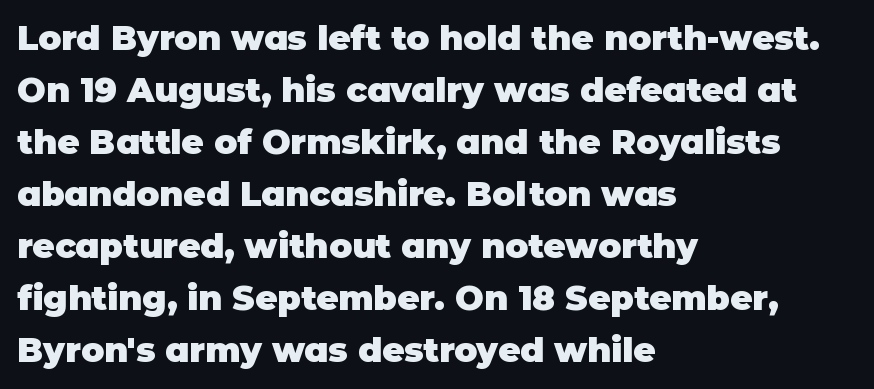
{"serif": "no", "italic": "no", "bold": "yes", "weight": "heavy", "width": "normal", "stroke_contrast": "low", "x_height": "large", "monospaced": "no", "underline": "no", "align": "left", "line_spacing": "normal", "line_spacing_ratio": 1.53, "letter_spacing": "normal", "letter_spacing_em": 0.0, "glyph_px": 34}
